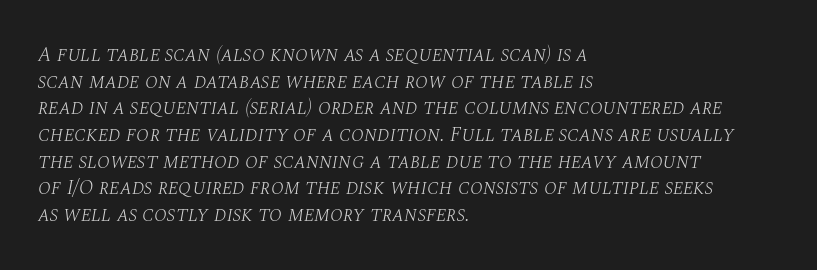
This reads as an unemphasized weight, regular at the heaviest. Characters follow at the spacing the type designer built in. These lines were composed using italics. Each row of text sits above clean, open space. Teacher's note: observe the even left margin — that is flush-left alignment. What's the leading like? Ordinary, nothing unusual.
